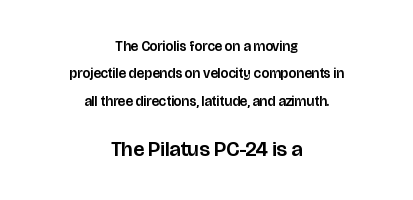
The lines are quadded center. Baseline-to-baseline distance is far greater than the letter height. Which of the two is more prominent by size? The second, at the bottom. Posture: upright roman. No word sits above an underline.
